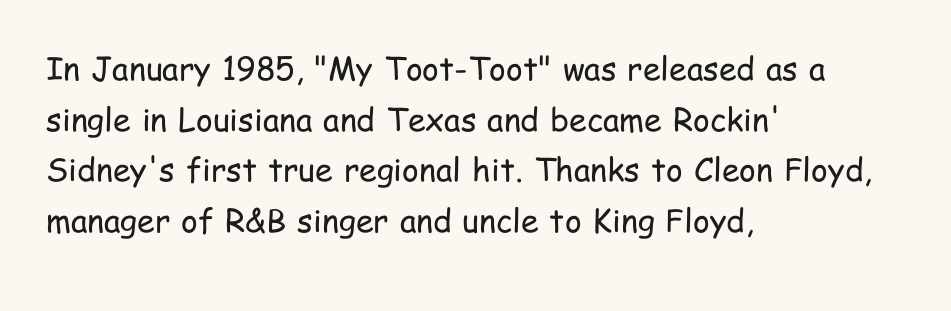
Teacher's note: observe the even left margin — that is flush-left alignment. The face used here is a sans, in the tradition of grotesques and geometrics. Bold? No — there's no thickening of the strokes. The letters stand straight up with perfectly vertical stems. In terms of letterspacing, this is plain default setting. Regarding leading, the lines here are spaced in the standard way.
